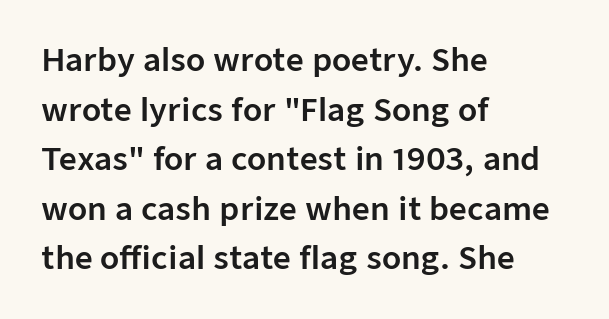
{"serif": "no", "italic": "no", "width": "normal", "stroke_contrast": "low", "x_height": "medium", "monospaced": "no", "underline": "no", "align": "left", "line_spacing": "normal", "line_spacing_ratio": 1.6, "letter_spacing": "normal", "letter_spacing_em": 0.0, "glyph_px": 31}
